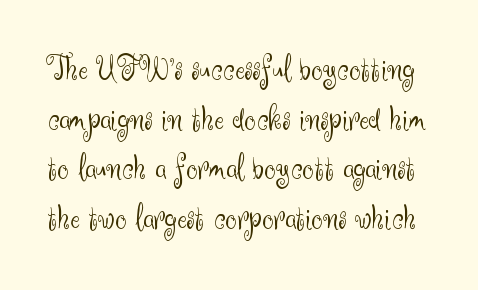
The image shows 36 px light sans-serif type, upright; set normal line spacing (1.38x), normal letter spacing, not underlined; medium stroke contrast and a small x-height.
